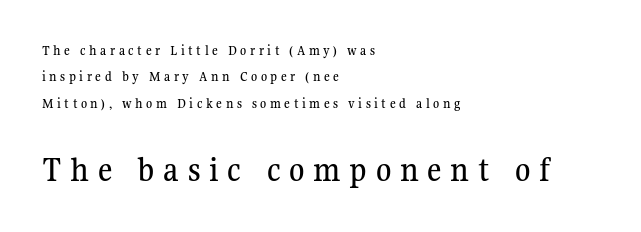
Q: Is the text italic (slanted)? A: No, it is upright.
Q: Is the typeface a serif or a sans-serif typeface? A: Serif.
Q: Is the text underlined? A: No.
Q: How is the paragraph aligned? A: Left-aligned.
Q: Is the spacing between letters normal or unusually wide? A: Unusually wide.
Q: Which block of text is set in a larger size, the first (top) or the second (bottom)? A: The second (bottom) one.
Q: Width (condensed, normal, or wide)? A: Normal.
Q: Stroke contrast? A: Medium.
Q: x-height? A: Medium.
Q: Monospaced? A: No.
